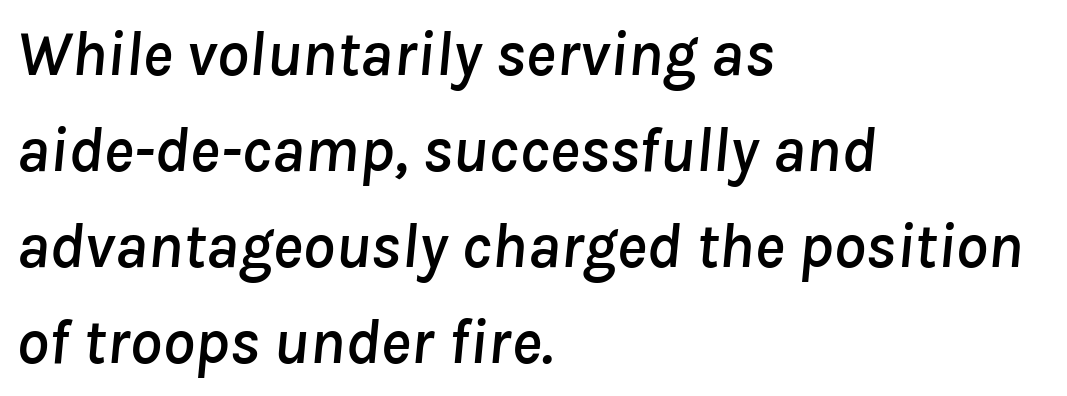
{"italic": "yes", "lean": "right", "slant_degrees": 8, "width": "normal", "stroke_contrast": "low", "x_height": "medium", "monospaced": "no", "underline": "no", "align": "left", "line_spacing": "normal", "line_spacing_ratio": 1.5, "letter_spacing": "normal", "letter_spacing_em": 0.0, "glyph_px": 64}
